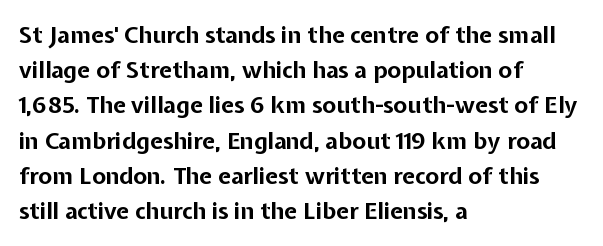
Each new line begins a customary step beneath the previous one. This rendering leaves character spacing at its baseline value. The lettering stays uniformly vertical, giving the passage a roman look. This rendering features lettering with no underline. A student would call this left alignment; a typographer would say flush left, rag right. Is the type bold? Yes — the strokes are clearly thick and heavy.
